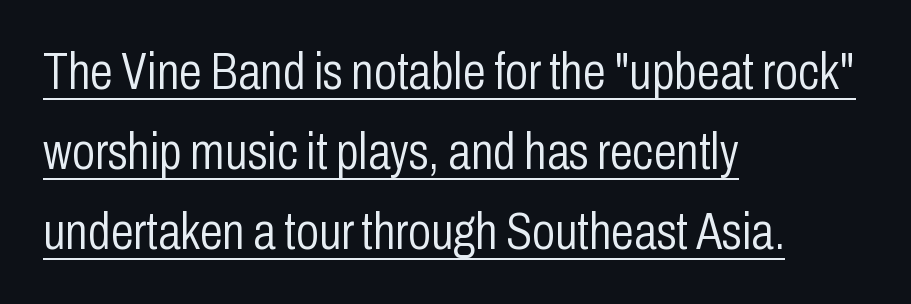
Has an underline been added? It has. The rendering uses a moderate line-height, typical for paragraphs. Each letter's strokes conclude bluntly, with no projecting serifs. Every row of glyphs begins at an identical x-position on the left. When letters stand straight like this, we call the style roman or upright.
